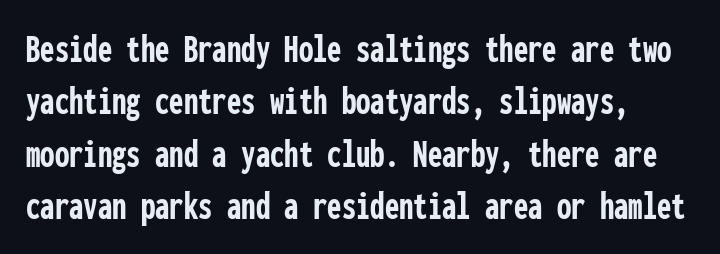
In terms of posture, this sample is upright. Nobody touched the tracking dial on this one. Think of a typewriter: that constant character pitch is what you see here. The space between consecutive lines is moderate. To sum up the face: it is a sans, with no serifs. Chunky letters — that's bold for sure.
